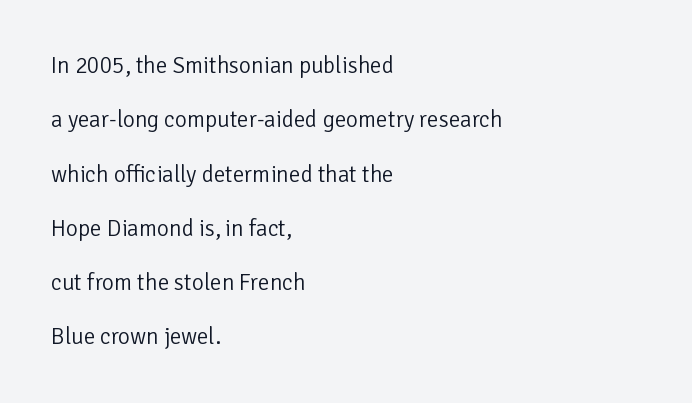
Nobody touched the tracking dial on this one. Clear beneath every line of the passage. On a weight scale, this lands at 450 or below. Interline gaps are noticeably wide in this sample. The lettering holds an erect, upright posture throughout. Horizontally, the lines are justified to the leading edge only.
